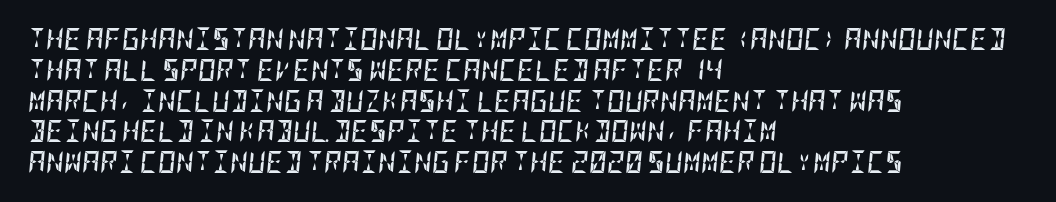
Only glyphs here, with clear space below each row. Visually the block forms a straight wall on the left and a jagged coastline on the right. These lines carry a lot of weight — the face is fully bold. A typesetter would call this leading conventional body-copy spacing.
